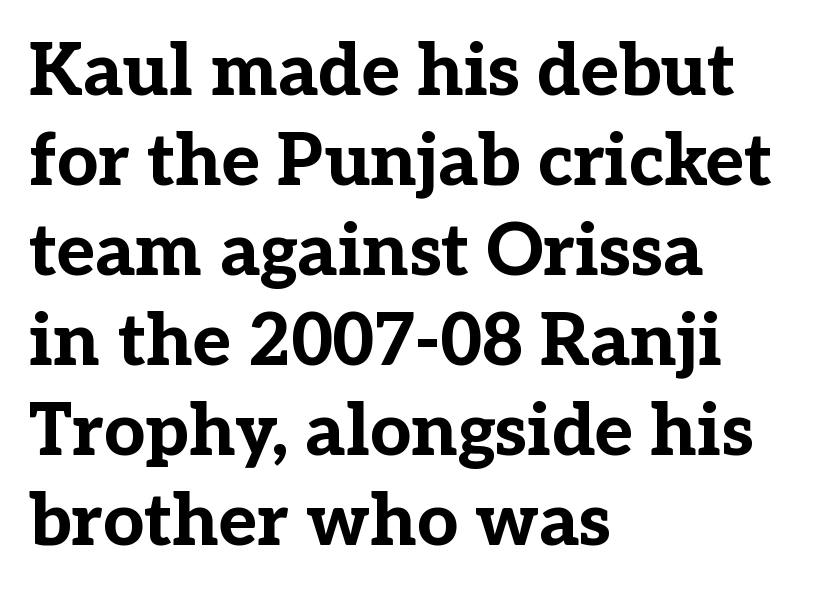
Q: Is the text bold? A: Yes.
Q: Is the text italic (slanted)? A: No, it is upright.
Q: Is the typeface a serif or a sans-serif typeface? A: Serif.
Q: Is the text underlined? A: No.
Q: How is the paragraph aligned? A: Left-aligned.
Q: Is the spacing between letters normal or unusually wide? A: Normal.
Q: Is the spacing between lines tight, normal or loose? A: Normal.
Q: Width (condensed, normal, or wide)? A: Normal.
Q: Stroke contrast? A: Low.
Q: x-height? A: Medium.
Q: Monospaced? A: No.
